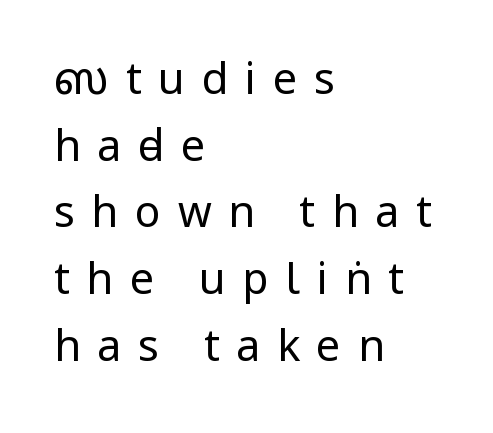
The image shows 43 px regular-weight, condensed sans-serif type, upright; set left-aligned, normal line spacing (1.55x), unusually wide letter spacing (+0.39 em), not underlined; low stroke contrast.
